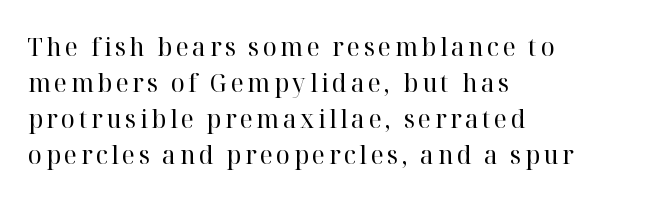
{"italic": "no", "bold": "no", "underline": "no", "align": "left", "line_spacing": "normal", "line_spacing_ratio": 1.39, "glyph_px": 26}
